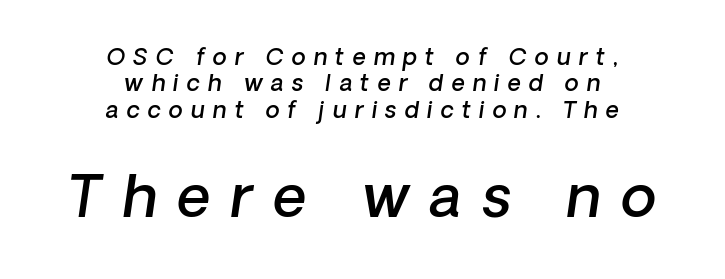
The face used here is rendered with a markedly widened letterfit. Size hierarchy here favors the trailing block over the leading one. Typesetter's note: demi weight, one step under bold. Every character sits at an angle, as italics do. This block would grow much taller if given ordinary leading; it's compressed now.
